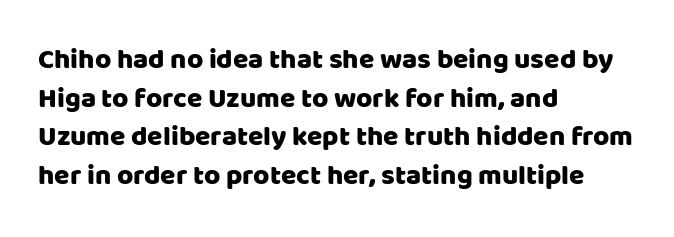
{"serif": "no", "italic": "no", "width": "normal", "stroke_contrast": "low", "x_height": "large", "monospaced": "no", "underline": "no", "align": "left", "line_spacing": "normal", "line_spacing_ratio": 1.38, "letter_spacing": "normal", "letter_spacing_em": 0.0, "glyph_px": 28}
